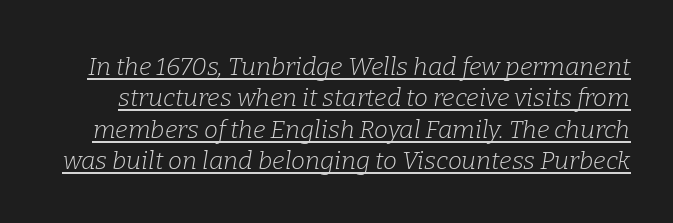
{"italic": "yes", "lean": "right", "slant_degrees": 9, "bold": "no", "underline": "yes", "line_spacing": "normal", "line_spacing_ratio": 1.26, "letter_spacing": "normal", "letter_spacing_em": 0.0, "glyph_px": 25}
